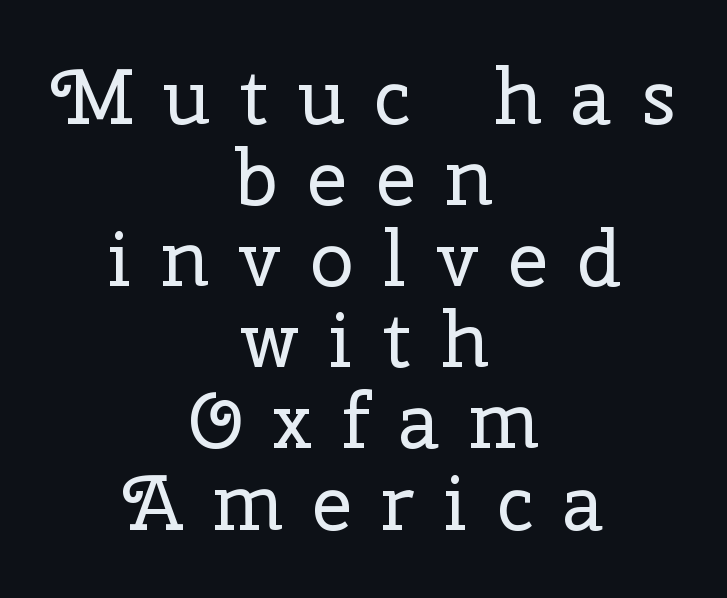
A typesetter would label this face a serif. Which margin do the lines hug? Neither — every line sits in the middle. Here the designer chose a conventional face with non-uniform glyph widths. Vertical strokes here are truly vertical.
